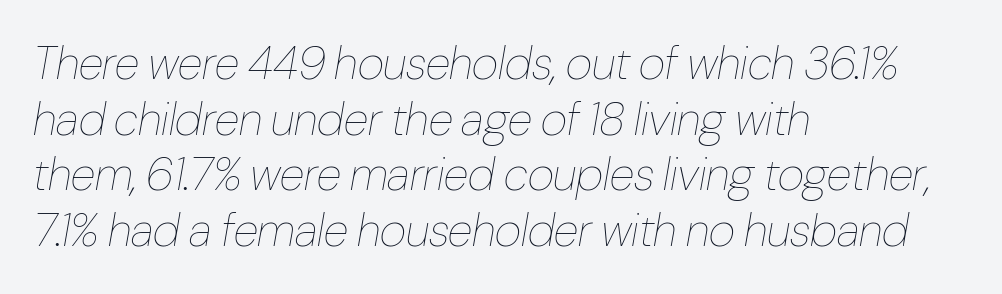
Q: Is the text bold? A: No.
Q: Is the text italic (slanted)? A: Yes, it leans right by about 10 degrees.
Q: Is the text underlined? A: No.
Q: How is the paragraph aligned? A: Left-aligned.
Q: Is the spacing between letters normal or unusually wide? A: Normal.
Q: Width (condensed, normal, or wide)? A: Condensed.
Q: Stroke contrast? A: Low.
Q: x-height? A: Medium.
Q: Monospaced? A: No.
